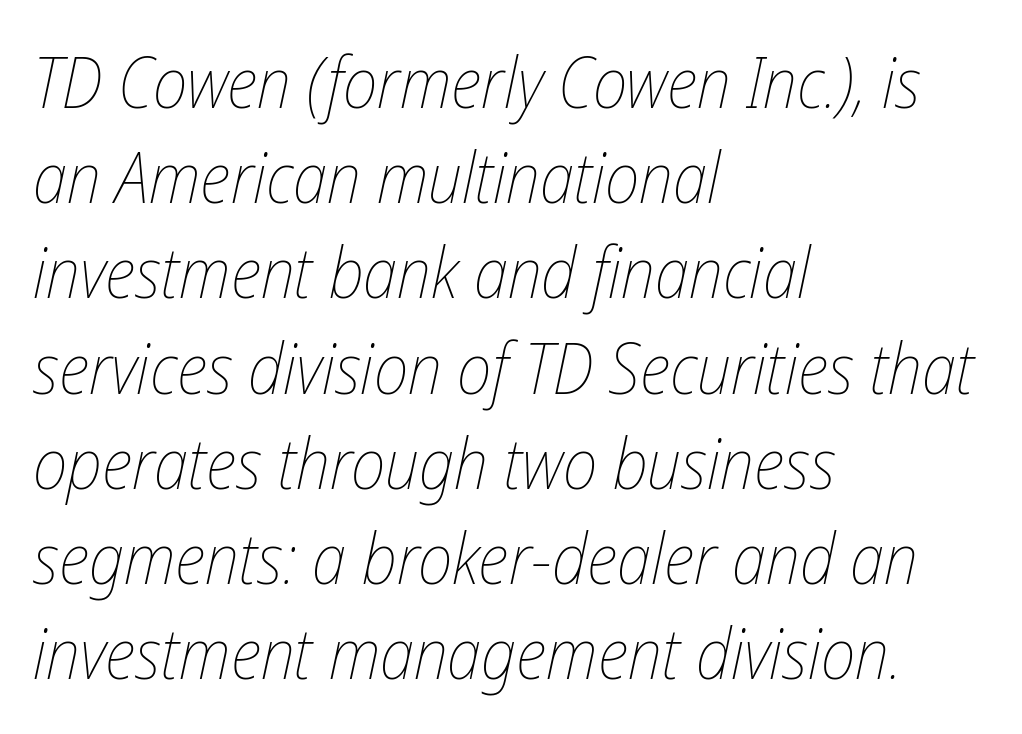
{"italic": "yes", "lean": "right", "slant_degrees": 12, "bold": "no", "weight": "thin", "width": "condensed", "stroke_contrast": "low", "x_height": "medium", "monospaced": "no", "underline": "no", "align": "left", "line_spacing": "normal", "line_spacing_ratio": 1.36, "letter_spacing": "normal", "letter_spacing_em": 0.0, "glyph_px": 70}
